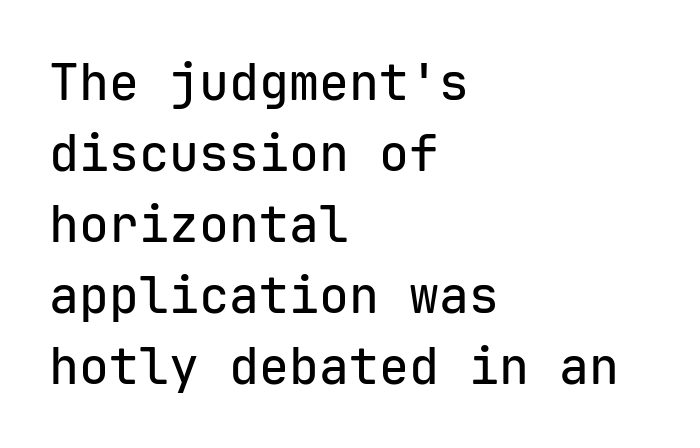
The image shows 50 px sans-serif type, upright, monospaced; set left-aligned, normal line spacing (1.42x), normal letter spacing, not underlined; low stroke contrast and a medium x-height.
